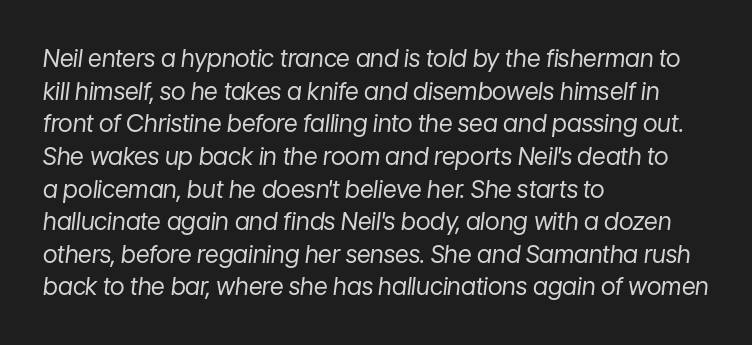
The image shows 24 px text type, italic (leaning right); set left-aligned, normal line spacing (1.36x), normal letter spacing, not underlined.
